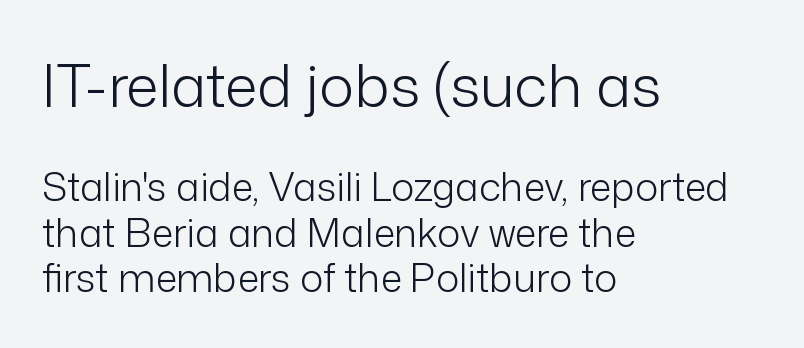
Q: Is the text bold? A: No.
Q: Is the text italic (slanted)? A: No, it is upright.
Q: Is the typeface a serif or a sans-serif typeface? A: Sans-serif.
Q: Is the text underlined? A: No.
Q: How is the paragraph aligned? A: Left-aligned.
Q: Is the spacing between letters normal or unusually wide? A: Normal.
Q: Which block of text is set in a larger size, the first (top) or the second (bottom)? A: The first (top) one.
Q: Width (condensed, normal, or wide)? A: Normal.
Q: Stroke contrast? A: Low.
Q: x-height? A: Medium.
Q: Monospaced? A: No.
